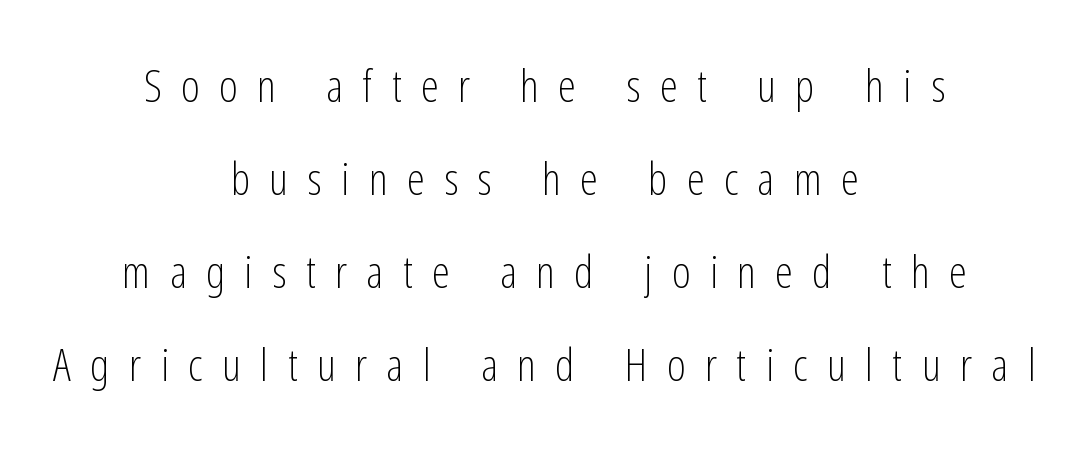
The image shows 45 px light, condensed sans-serif type, upright; set centered, loose line spacing (2.07x), unusually wide letter spacing (+0.43 em), not underlined; low stroke contrast and a medium x-height.
